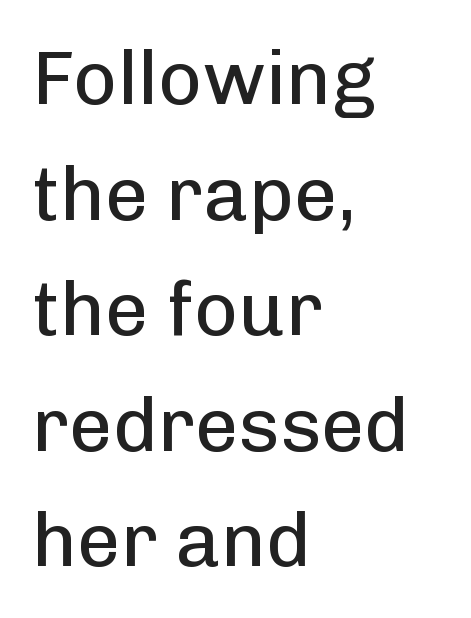
These lines sit exactly where default settings would place them. Classification — sans serif. These lines are rendered in a variable-pitch font. The compositor pushed each line to the left boundary.
